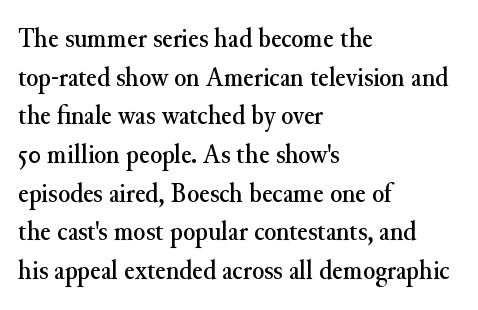
The face used here is proportionally spaced, like ordinary book or web type. The typography opts for an upright posture over an oblique one. The line-height multiplier appears to be the usual default. Look at the bottom of the vertical strokes: they flare into serifs here.
